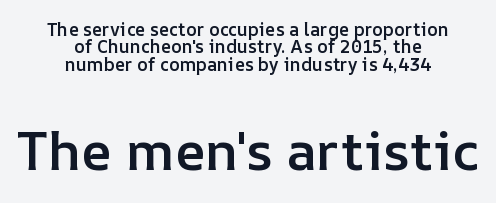
Q: Is the text bold? A: Semi-bold.
Q: Is the text italic (slanted)? A: No, it is upright.
Q: Is the text underlined? A: No.
Q: How is the paragraph aligned? A: Centered.
Q: Is the spacing between letters normal or unusually wide? A: Normal.
Q: Is the spacing between lines tight, normal or loose? A: Tight.
Q: Which block of text is set in a larger size, the first (top) or the second (bottom)? A: The second (bottom) one.
Q: Width (condensed, normal, or wide)? A: Normal.
Q: Stroke contrast? A: Low.
Q: x-height? A: Medium.
Q: Monospaced? A: No.
